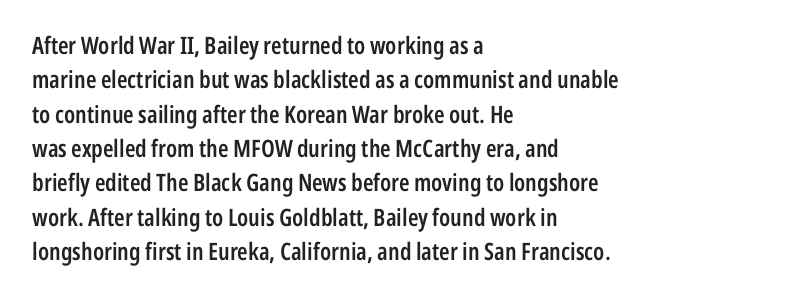
{"italic": "no", "bold": "semi", "underline": "no", "align": "left", "line_spacing": "normal", "line_spacing_ratio": 1.43, "letter_spacing": "normal", "letter_spacing_em": 0.0, "glyph_px": 24}
